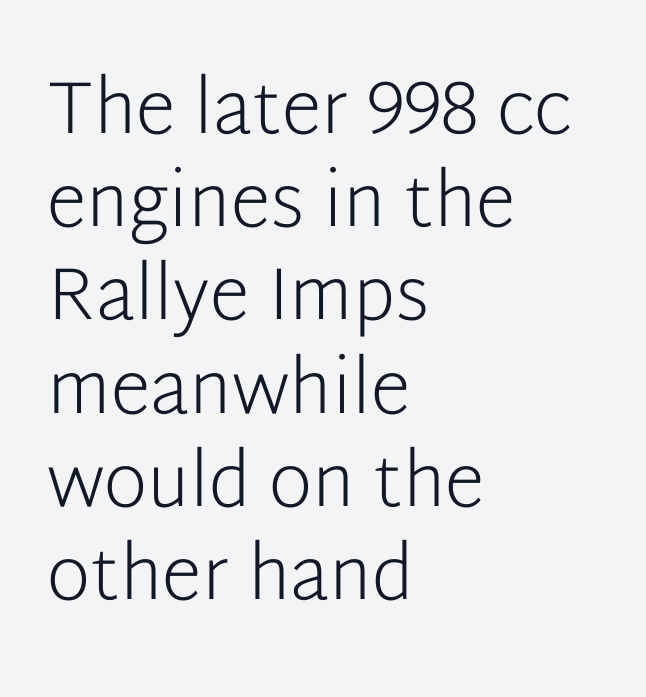
{"serif": "no", "italic": "no", "bold": "no", "weight": "light", "width": "normal", "stroke_contrast": "low", "x_height": "medium", "monospaced": "no", "underline": "no", "align": "left", "line_spacing": "normal", "line_spacing_ratio": 1.26, "letter_spacing": "normal", "letter_spacing_em": 0.0, "glyph_px": 74}
